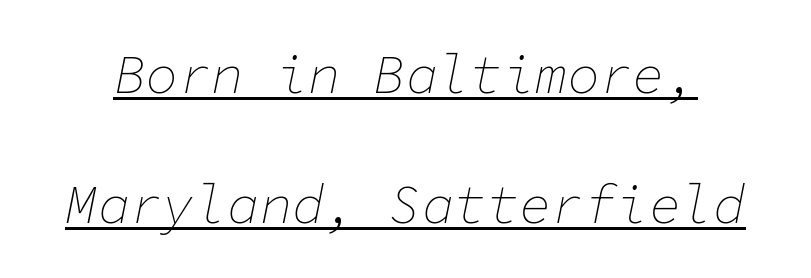
Tall strokes in this sample are angled rather than plumb. The rendering uses typewriter-style spacing with identical character cells. Students, observe: this is what heavily led, spacious text looks like. This rendering leaves character spacing at its baseline value. A quiet, ordinary-to-light weight characterises the typeface. Caption: lettering with a line underneath.
